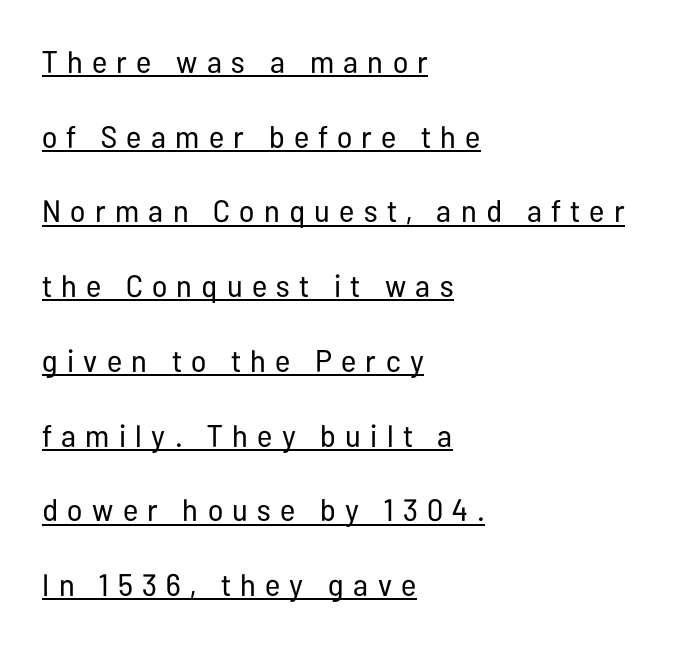
Q: Is the text bold? A: No.
Q: Is the text italic (slanted)? A: No, it is upright.
Q: Is the typeface a serif or a sans-serif typeface? A: Sans-serif.
Q: Is the text underlined? A: Yes.
Q: How is the paragraph aligned? A: Left-aligned.
Q: Is the spacing between letters normal or unusually wide? A: Unusually wide.
Q: Is the spacing between lines tight, normal or loose? A: Loose.
Q: Width (condensed, normal, or wide)? A: Condensed.
Q: Stroke contrast? A: Low.
Q: x-height? A: Medium.
Q: Monospaced? A: No.
